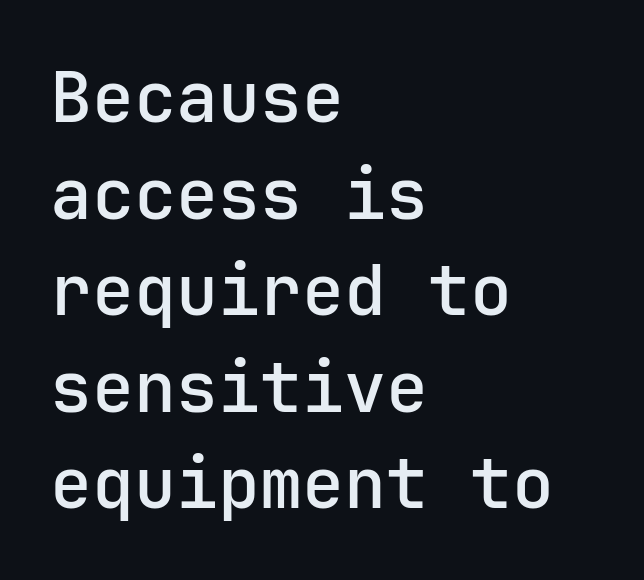
Inter-character spacing is left at the font's built-in metrics. Each letter's strokes conclude bluntly, with no projecting serifs. You can tell it's not italic because the verticals are truly vertical. Check under the words: just untouched page. Spacing verdict: monospaced, one width for all characters.
